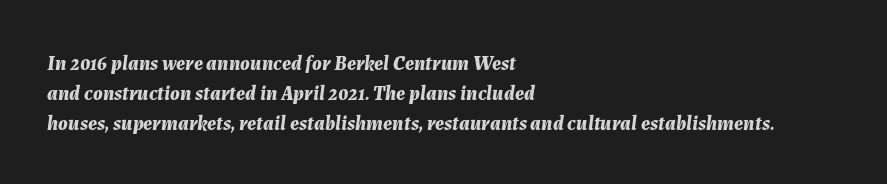
Q: Is the text bold? A: Yes.
Q: Is the text italic (slanted)? A: Yes, it leans right by about 7 degrees.
Q: Is the text underlined? A: No.
Q: How is the paragraph aligned? A: Left-aligned.
Q: Is the spacing between letters normal or unusually wide? A: Normal.
Q: Is the spacing between lines tight, normal or loose? A: Normal.
